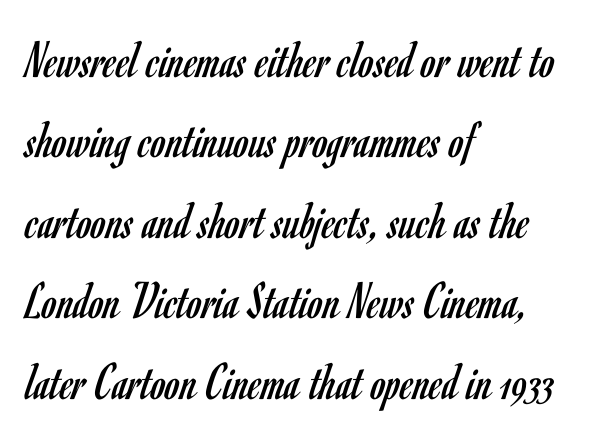
The image shows 54 px regular-weight, condensed sans-serif type; set left-aligned, normal line spacing (1.49x), normal letter spacing, not underlined; low stroke contrast and a small x-height.
